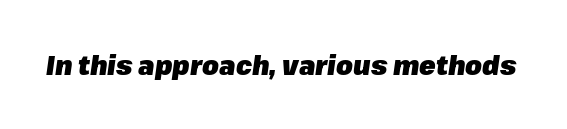
Notice how the stems are inclined rather than vertical — that's the hallmark of italics. Anything drawn beneath the words? Only blank space. The line texture is even and compact thanks to regular tracking. Students, this is bold: see how much ink each stroke carries.
